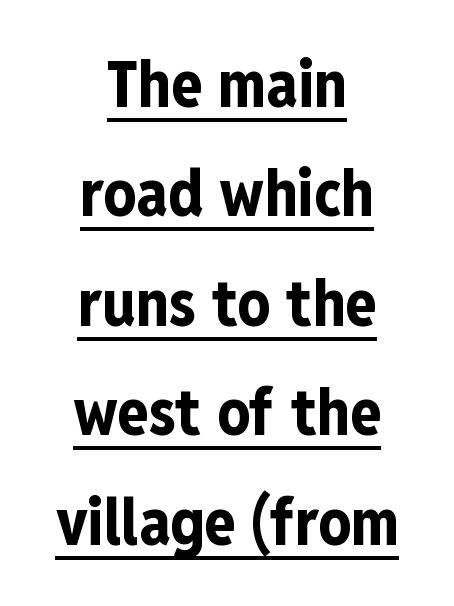
Q: Is the text bold? A: Yes.
Q: Is the text italic (slanted)? A: No, it is upright.
Q: Is the typeface a serif or a sans-serif typeface? A: Sans-serif.
Q: Is the text underlined? A: Yes.
Q: How is the paragraph aligned? A: Centered.
Q: Is the spacing between letters normal or unusually wide? A: Normal.
Q: Width (condensed, normal, or wide)? A: Condensed.
Q: Stroke contrast? A: Low.
Q: x-height? A: Medium.
Q: Monospaced? A: No.
